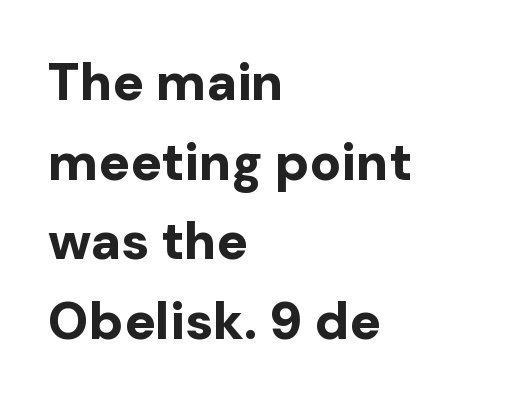
{"serif": "no", "italic": "no", "bold": "yes", "weight": "bold", "width": "normal", "stroke_contrast": "low", "x_height": "medium", "monospaced": "no", "underline": "no", "align": "left", "line_spacing": "normal", "line_spacing_ratio": 1.53, "letter_spacing": "normal", "letter_spacing_em": 0.0, "glyph_px": 52}
